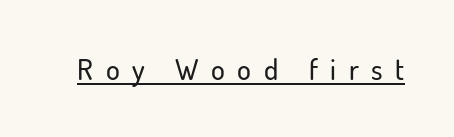
The image shows 29 px sans-serif type, upright; set unusually wide letter spacing (+0.43 em), underlined; low stroke contrast and a small x-height.
